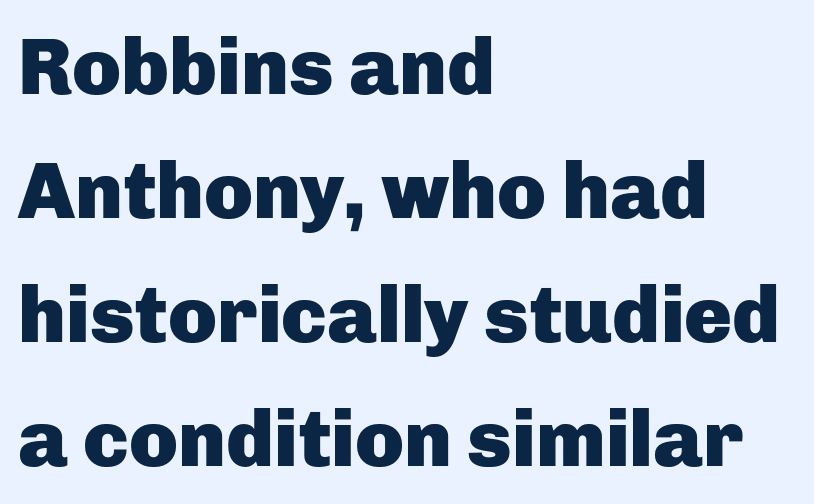
Q: Is the text bold? A: Yes.
Q: Is the text italic (slanted)? A: No, it is upright.
Q: Is the typeface a serif or a sans-serif typeface? A: Sans-serif.
Q: Is the text underlined? A: No.
Q: How is the paragraph aligned? A: Left-aligned.
Q: Is the spacing between letters normal or unusually wide? A: Normal.
Q: Is the spacing between lines tight, normal or loose? A: Normal.
Q: Width (condensed, normal, or wide)? A: Normal.
Q: Stroke contrast? A: Low.
Q: x-height? A: Medium.
Q: Monospaced? A: No.
